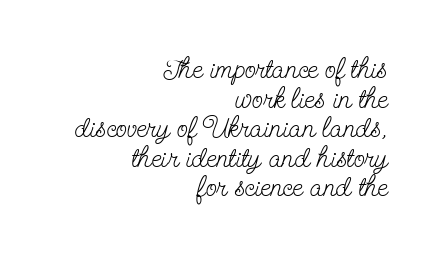
A typesetter would call this proportional, since set widths differ per character. Note: serifs present on the glyphs. The area under the type is left untouched. Which margin do the lines hug? The right one — the left edge is uneven.
